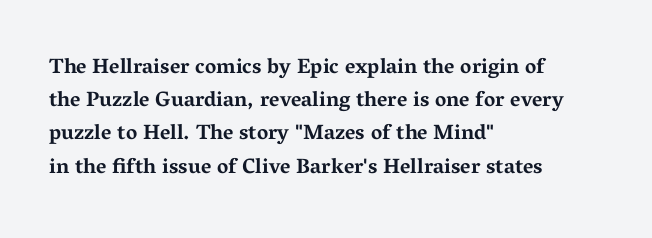
The image shows 21 px bold type, upright; set left-aligned, normal line spacing (1.58x), normal letter spacing, not underlined.
